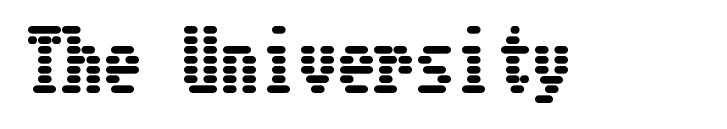
The image shows 78 px condensed type, upright; set normal letter spacing, not underlined; low stroke contrast and a medium x-height.
